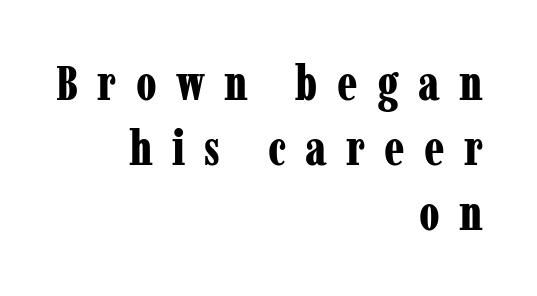
{"serif": "yes", "italic": "no", "bold": "yes", "weight": "bold", "width": "condensed", "stroke_contrast": "low", "x_height": "medium", "monospaced": "no", "underline": "no", "align": "right", "line_spacing": "normal", "line_spacing_ratio": 1.35, "letter_spacing": "wide", "letter_spacing_em": 0.4, "glyph_px": 48}
